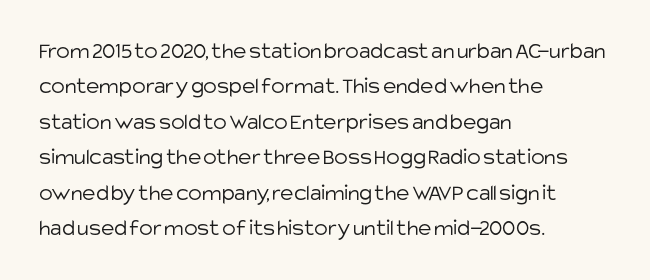
Q: Is the text bold? A: No.
Q: Is the text italic (slanted)? A: No, it is upright.
Q: Is the text underlined? A: No.
Q: How is the paragraph aligned? A: Left-aligned.
Q: Is the spacing between letters normal or unusually wide? A: Normal.
Q: Is the spacing between lines tight, normal or loose? A: Normal.
